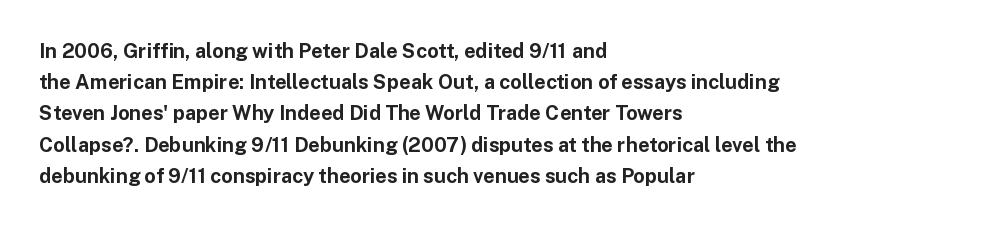
{"italic": "no", "bold": "yes", "underline": "no", "align": "left", "line_spacing": "normal", "line_spacing_ratio": 1.56, "letter_spacing": "normal", "letter_spacing_em": 0.0, "glyph_px": 20}
